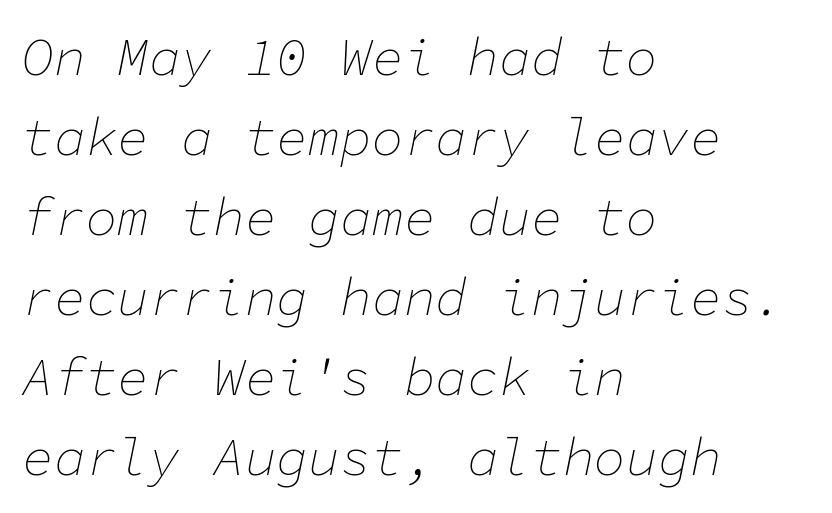
Letters rest on an invisible, unmarked baseline. What's the leading like? Ordinary, nothing unusual. The face used here is monospaced, like something from a code editor. Heaviness? Minimal to ordinary, like unemphasized prose. There is no visible air inserted between adjacent glyphs.
